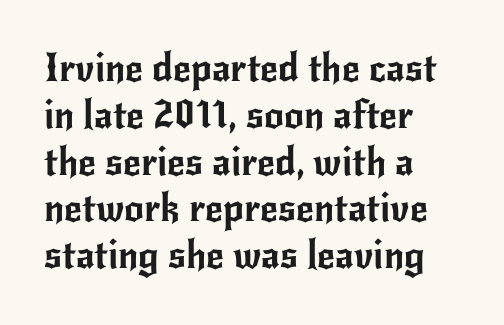
A typesetter would call this proportional, since set widths differ per character. This rendering employs a face without finishing strokes, i.e., a sans-serif. Does extra space separate the letters? No, they use regular spacing. Caption: multi-line text, flush left, ragged right.
